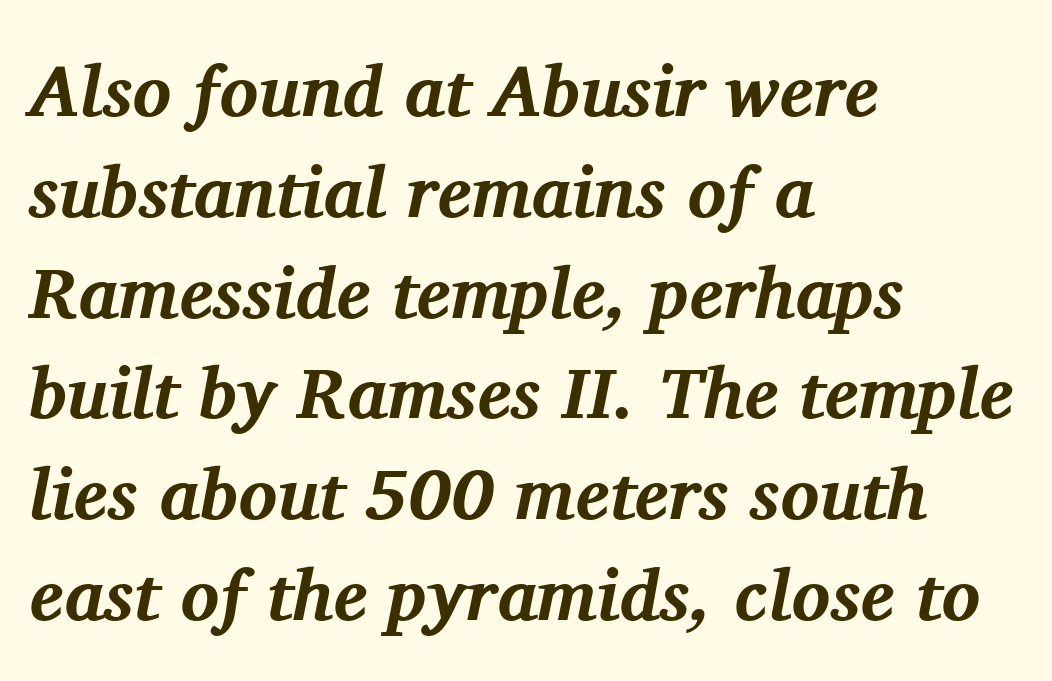
Q: Is the text bold? A: Yes.
Q: Is the text italic (slanted)? A: Yes, it leans right by about 11 degrees.
Q: Is the typeface a serif or a sans-serif typeface? A: Serif.
Q: Is the text underlined? A: No.
Q: How is the paragraph aligned? A: Left-aligned.
Q: Is the spacing between letters normal or unusually wide? A: Normal.
Q: Is the spacing between lines tight, normal or loose? A: Normal.
Q: Width (condensed, normal, or wide)? A: Normal.
Q: Stroke contrast? A: Medium.
Q: x-height? A: Medium.
Q: Monospaced? A: No.
